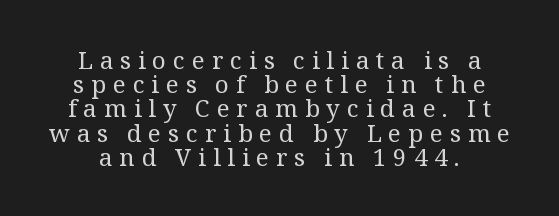
{"italic": "no", "bold": "no", "underline": "no", "line_spacing": "tight", "line_spacing_ratio": 1.01, "letter_spacing": "wide", "letter_spacing_em": 0.29, "glyph_px": 24}
